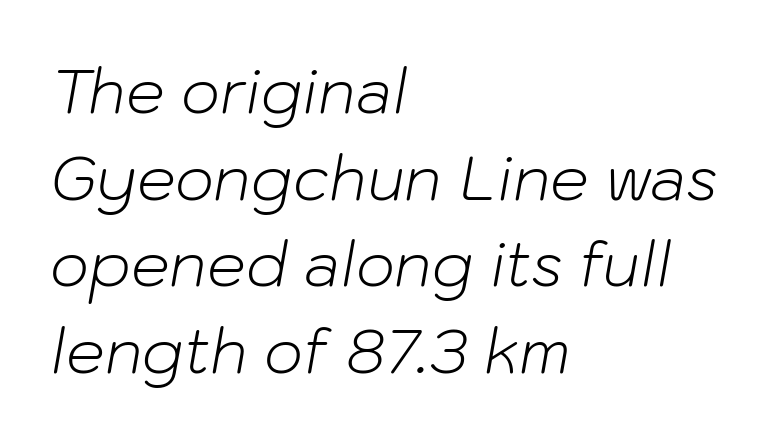
Think of a printed novel: that variable character pitch is what you see here. Letters have the restrained weight of plain body copy at most. The designer left line spacing at the default. Check the space under the baseline: it is left empty. Observe the ordinary spacing: letters are neighbours, not strangers.
